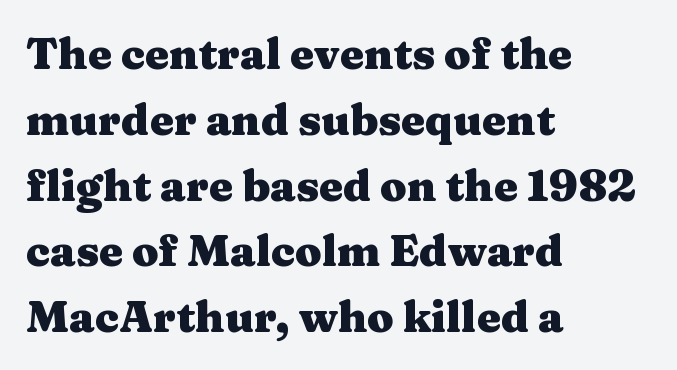
The image shows 43 px heavy, wide serif type, upright; set left-aligned, normal line spacing (1.53x), normal letter spacing, not underlined; medium stroke contrast and a medium x-height.
